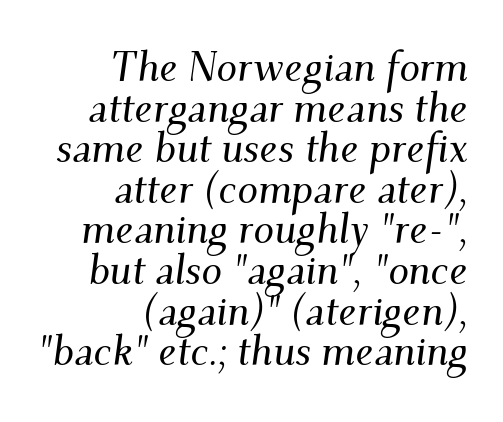
Q: Is the text italic (slanted)? A: Yes, it leans right by about 9 degrees.
Q: Is the typeface a serif or a sans-serif typeface? A: Serif.
Q: Is the text underlined? A: No.
Q: How is the paragraph aligned? A: Right-aligned.
Q: Is the spacing between letters normal or unusually wide? A: Normal.
Q: Is the spacing between lines tight, normal or loose? A: Tight.
Q: Width (condensed, normal, or wide)? A: Normal.
Q: Stroke contrast? A: Medium.
Q: x-height? A: Small.
Q: Monospaced? A: No.
